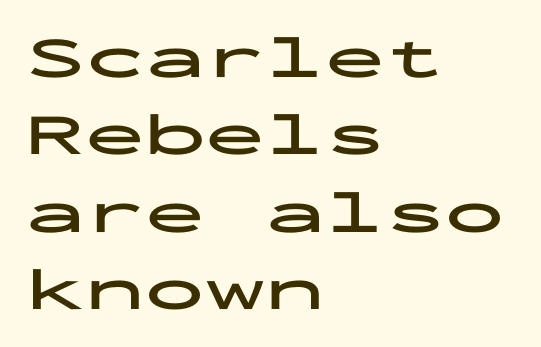
The image shows 60 px bold, wide sans-serif type, upright, monospaced; set left-aligned, normal line spacing (1.29x), normal letter spacing, not underlined; low stroke contrast and a medium x-height.
